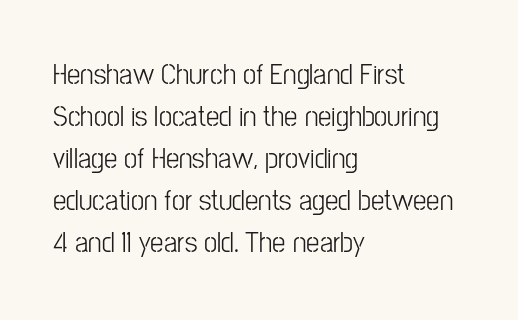
{"serif": "no", "italic": "no", "bold": "no", "weight": "light", "width": "condensed", "stroke_contrast": "low", "x_height": "medium", "monospaced": "no", "underline": "no", "align": "left", "line_spacing": "normal", "line_spacing_ratio": 1.4, "letter_spacing": "normal", "letter_spacing_em": 0.0, "glyph_px": 30}
